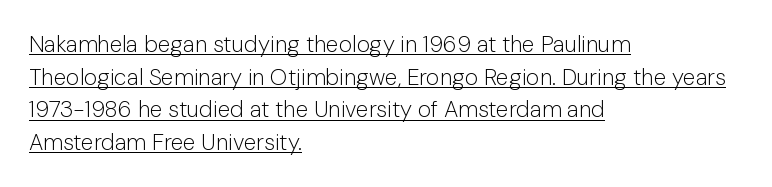
The image shows 23 px text type, upright; set left-aligned, normal line spacing (1.42x), normal letter spacing, underlined.
